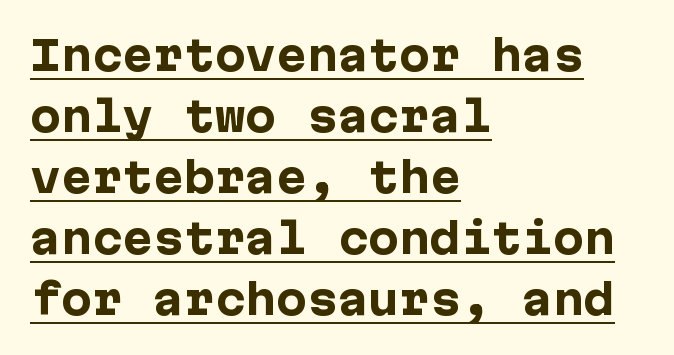
Q: Is the text bold? A: Yes.
Q: Is the text italic (slanted)? A: No, it is upright.
Q: Is the typeface a serif or a sans-serif typeface? A: Sans-serif.
Q: Is the text underlined? A: Yes.
Q: How is the paragraph aligned? A: Left-aligned.
Q: Is the spacing between letters normal or unusually wide? A: Normal.
Q: Is the spacing between lines tight, normal or loose? A: Normal.
Q: Width (condensed, normal, or wide)? A: Normal.
Q: Stroke contrast? A: Low.
Q: x-height? A: Medium.
